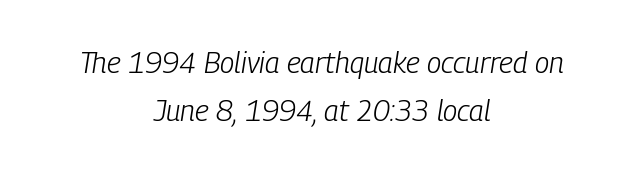
{"italic": "yes", "lean": "right", "slant_degrees": 9, "bold": "no", "weight": "light", "width": "condensed", "stroke_contrast": "low", "x_height": "medium", "monospaced": "no", "underline": "no", "align": "center", "line_spacing": "normal", "line_spacing_ratio": 1.65, "letter_spacing": "normal", "letter_spacing_em": 0.0, "glyph_px": 29}
